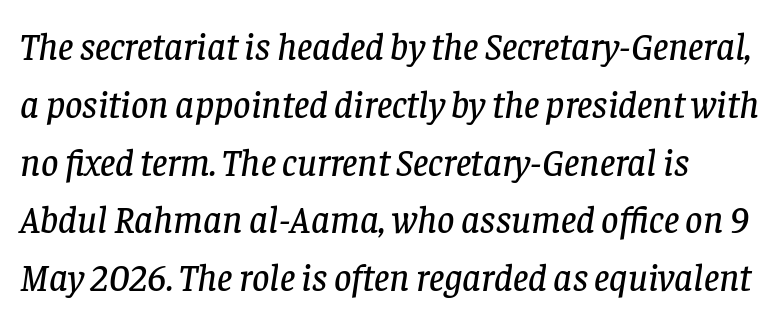
Emphasis-style slanted type is in use. These lines keep a tight, regular rhythm from letter to letter. Anything drawn beneath the words? Only blank space. Note the varied advance widths — an 'i' is clearly narrower than an 'm'. The font family rendered here belongs to the serif group.
